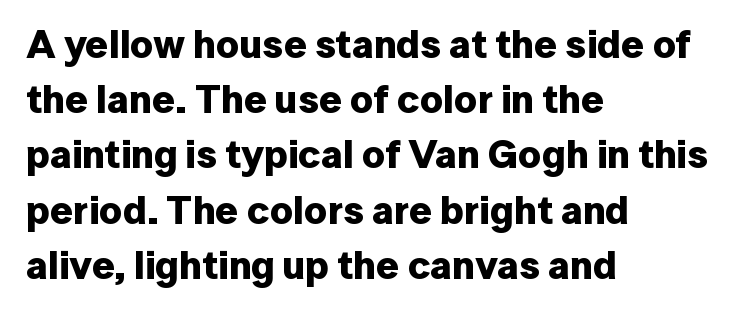
{"serif": "no", "italic": "no", "bold": "yes", "weight": "bold", "width": "normal", "stroke_contrast": "low", "x_height": "medium", "monospaced": "no", "underline": "no", "align": "left", "line_spacing": "normal", "line_spacing_ratio": 1.38, "letter_spacing": "normal", "letter_spacing_em": 0.0, "glyph_px": 40}
